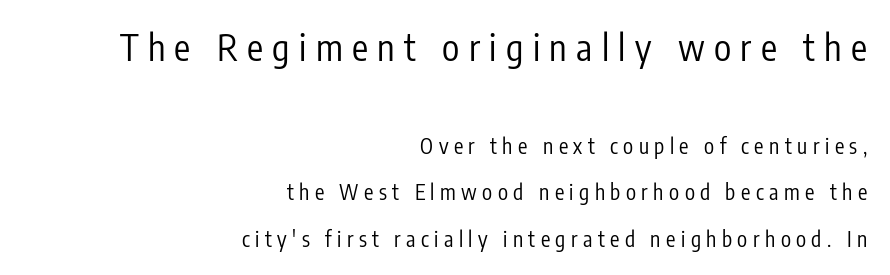
Every row of glyphs terminates at an identical x-position on the right. What stands out about the letter spacing? Its width — letters are far apart. Heaviness? Minimal to ordinary, like unemphasized prose. The rendering uses a large line-height, opening up the rows.
